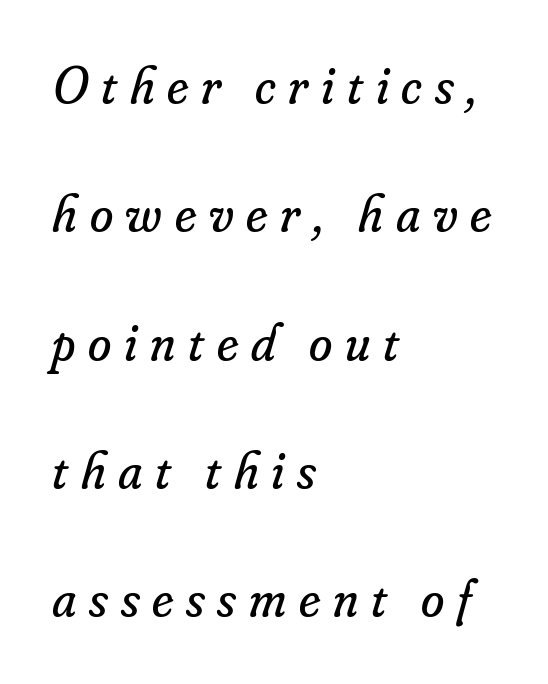
Q: Is the text bold? A: No.
Q: Is the text italic (slanted)? A: Yes, it leans right by about 16 degrees.
Q: Is the typeface a serif or a sans-serif typeface? A: Serif.
Q: Is the text underlined? A: No.
Q: How is the paragraph aligned? A: Left-aligned.
Q: Is the spacing between letters normal or unusually wide? A: Unusually wide.
Q: Is the spacing between lines tight, normal or loose? A: Loose.
Q: Width (condensed, normal, or wide)? A: Normal.
Q: Stroke contrast? A: Low.
Q: x-height? A: Small.
Q: Monospaced? A: No.
